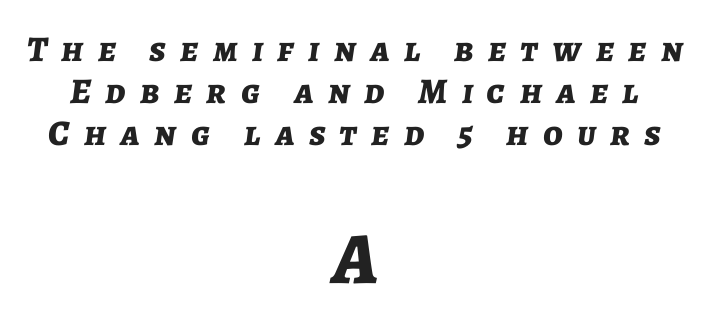
Strong, thick strokes mark this as bold type. Notice how the passage keeps no hard edge, just a central spine. Characters are canted at an angle relative to the baseline's perpendicular. A typesetter would call this proportional, since set widths differ per character. The passage shown is not underscored anywhere.
